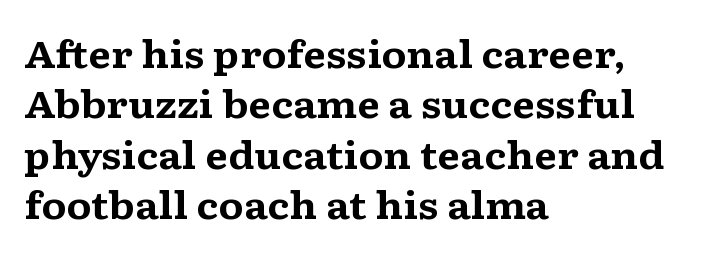
Q: Is the text bold? A: Yes.
Q: Is the text italic (slanted)? A: No, it is upright.
Q: Is the typeface a serif or a sans-serif typeface? A: Serif.
Q: Is the text underlined? A: No.
Q: How is the paragraph aligned? A: Left-aligned.
Q: Is the spacing between letters normal or unusually wide? A: Normal.
Q: Is the spacing between lines tight, normal or loose? A: Normal.
Q: Width (condensed, normal, or wide)? A: Wide.
Q: Stroke contrast? A: Medium.
Q: x-height? A: Medium.
Q: Monospaced? A: No.
